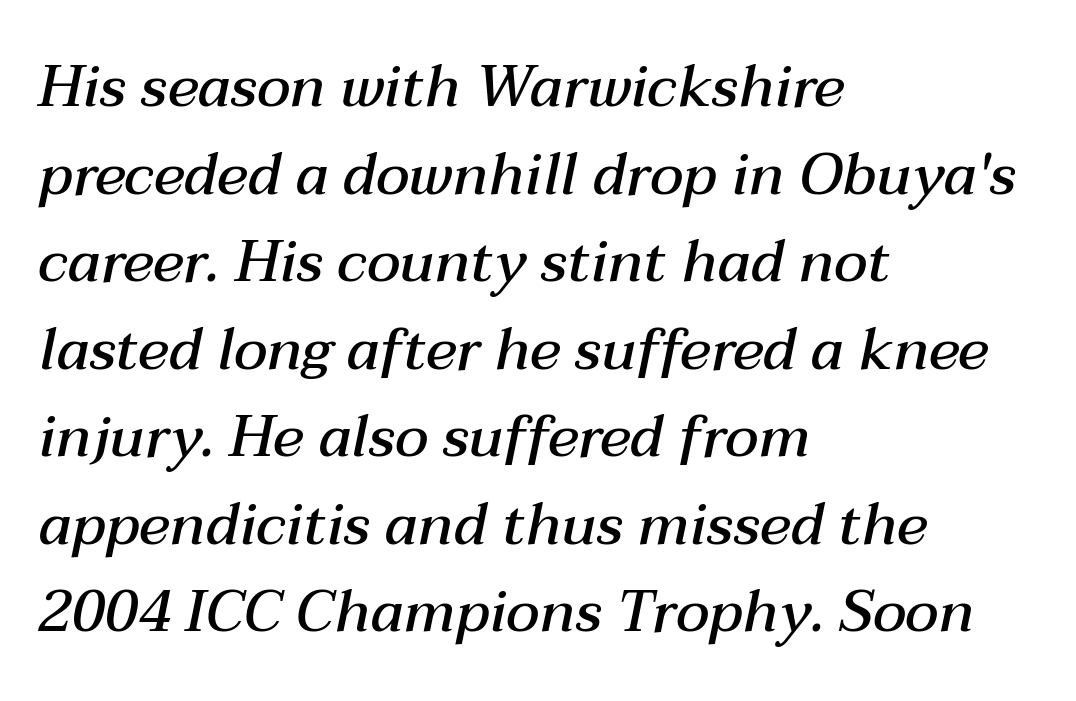
The image shows 58 px semibold type, italic (leaning right); set left-aligned, normal line spacing (1.51x), normal letter spacing, not underlined; medium stroke contrast and a medium x-height.
